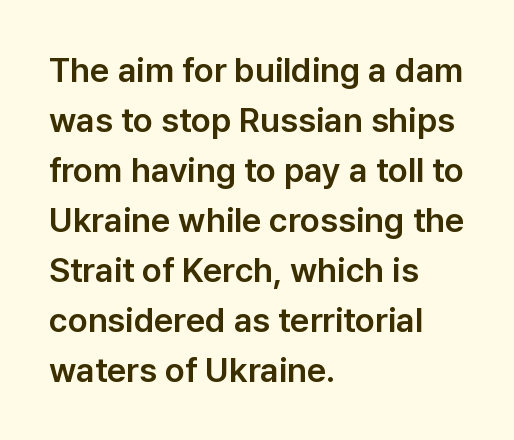
Lines of text with bare space underneath. One glance says typical: line gaps are just what's usual. Note the varied advance widths — an 'i' is clearly narrower than an 'm'. Style check: upright. The setting favours the left margin, as ordinary paragraphs usually do. Does extra space separate the letters? No, they use regular spacing.
